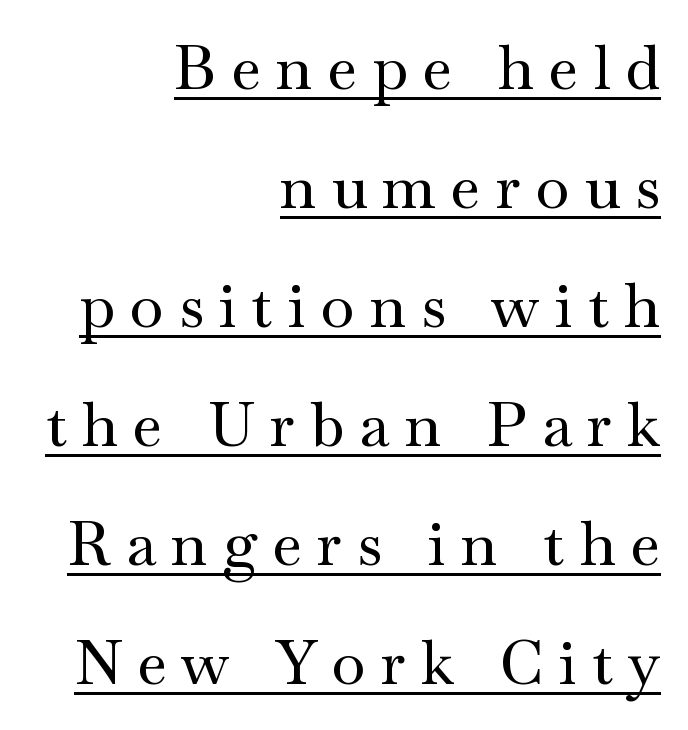
{"serif": "yes", "italic": "no", "width": "wide", "stroke_contrast": "medium", "x_height": "small", "monospaced": "no", "underline": "yes", "align": "right", "line_spacing": "loose", "line_spacing_ratio": 1.95, "letter_spacing": "wide", "letter_spacing_em": 0.25, "glyph_px": 61}
